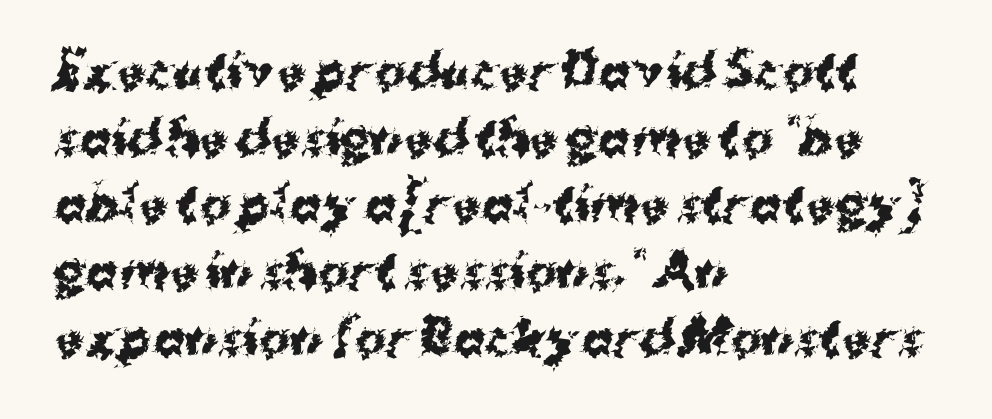
The image shows 47 px bold sans-serif type; set left-aligned, normal line spacing (1.42x), normal letter spacing, not underlined; medium stroke contrast and a medium x-height.
